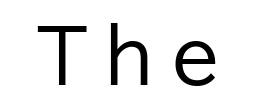
The image shows 72 px regular-weight sans-serif type, upright; set unusually wide letter spacing (+0.23 em), not underlined; low stroke contrast and a medium x-height.
